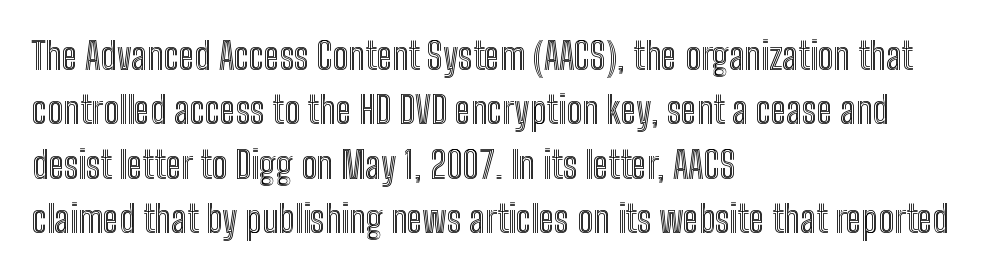
Baseline-to-baseline distance is the conventional proportion of letter height. Here the glyphs are tracked normally, forming tight word shapes. The passage is arranged the way most books set body copy — flush left. Rendered with straight, roman letterforms. Rule under the text: the space is simply empty. Varying glyph widths throughout — classic text-font behaviour.
